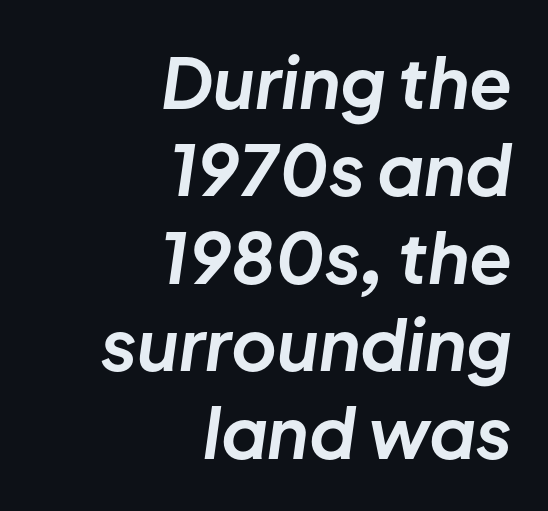
The image shows 70 px bold type, italic (leaning right); set right-aligned, normal line spacing (1.25x), normal letter spacing, not underlined; low stroke contrast and a medium x-height.
